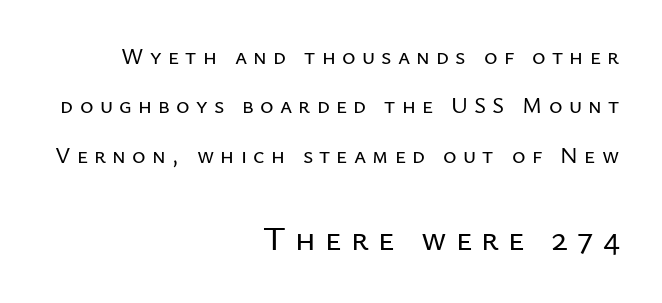
Interline gaps are noticeably wide in this sample. Compare the two chunks: the lower has the greater cap height. Regarding serifs, this sample does without them. Note the varied advance widths — an 'i' is clearly narrower than an 'm'. Between one letter and the next there's a generous, obvious gap.
